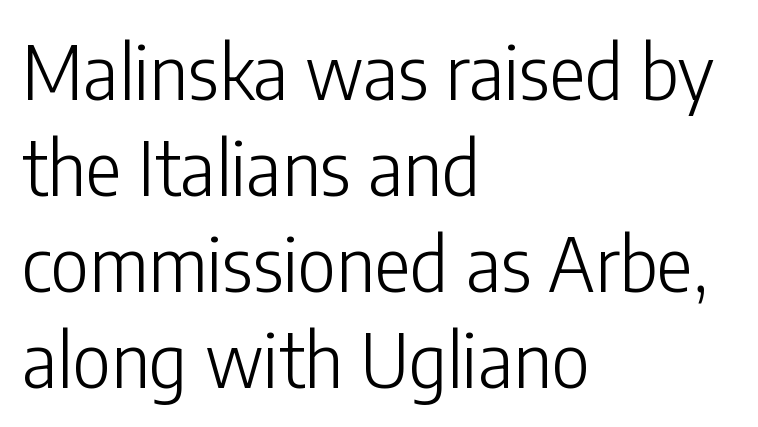
Each row of text sits above clean, open space. Think of a printed novel: that variable character pitch is what you see here. These glyphs show unthickened strokes, regular width or finer. This is sans-serif lettering, the kind often seen on screens and signage.
